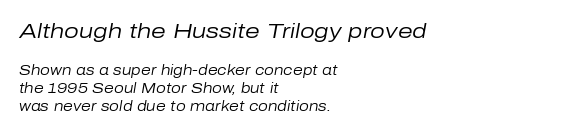
The specimen omits any rule beneath the text block's lines. Ink coverage per letter is moderate at most. Typesetter's note — upper block bumped up in size, lower block left smaller. Students, observe: this is what conventionally led text looks like. This rendering uses left alignment, leaving the right contour irregular.
